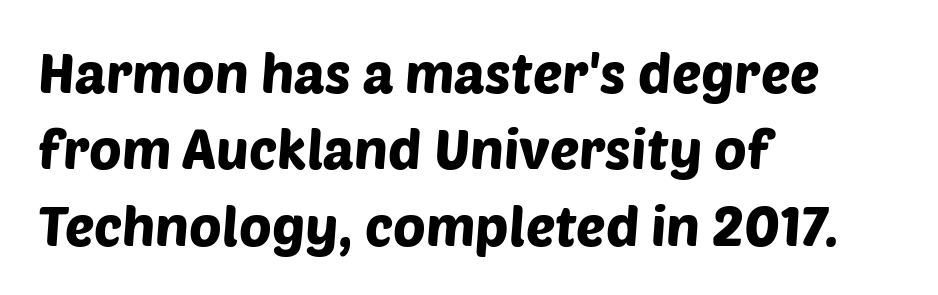
Horizontal alignment here is leftward, the default for most running prose. The string is rendered with underlining switched off. A sans-serif font was chosen for this passage. This rendering leaves character spacing at its baseline value. The line-height multiplier appears to be the usual default. Varying glyph widths throughout — classic text-font behaviour.
